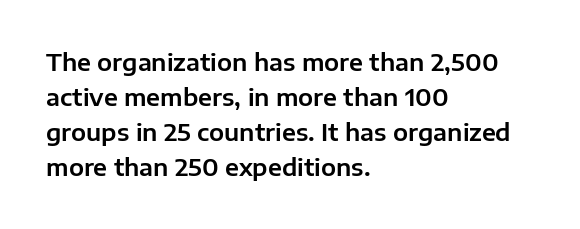
The image shows 24 px text type, upright; set left-aligned, normal line spacing (1.46x), normal letter spacing, not underlined.
